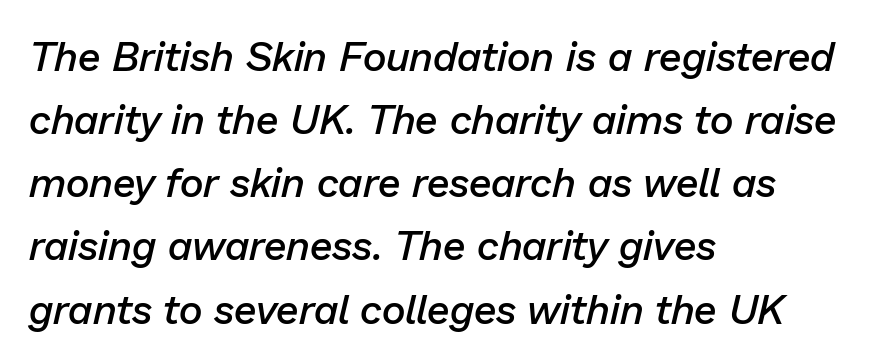
{"italic": "yes", "lean": "right", "slant_degrees": 13, "bold": "semi", "weight": "semibold", "width": "normal", "stroke_contrast": "low", "x_height": "medium", "monospaced": "no", "underline": "no", "align": "left", "line_spacing": "normal", "line_spacing_ratio": 1.54, "letter_spacing": "normal", "letter_spacing_em": 0.0, "glyph_px": 41}
